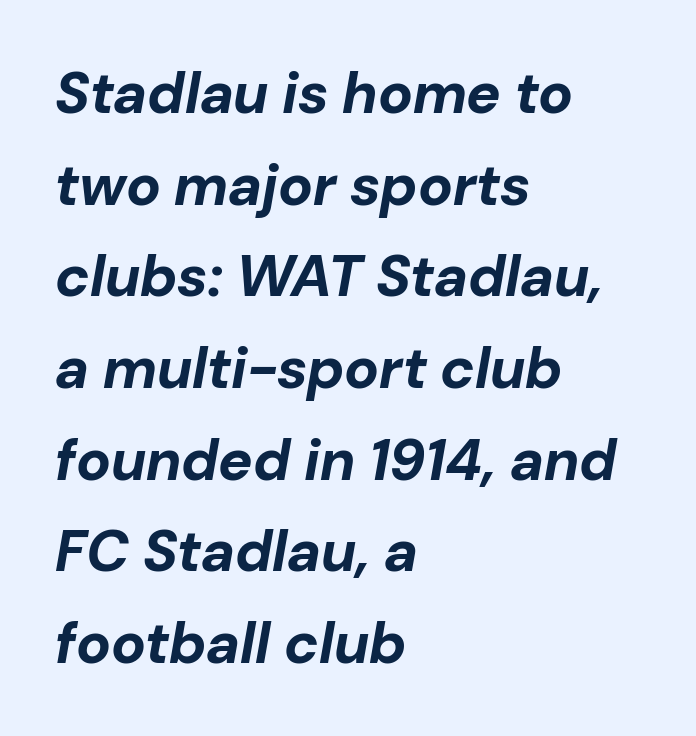
The image shows 58 px bold type, italic (leaning right); set left-aligned, normal line spacing (1.58x), normal letter spacing, not underlined; low stroke contrast and a medium x-height.
